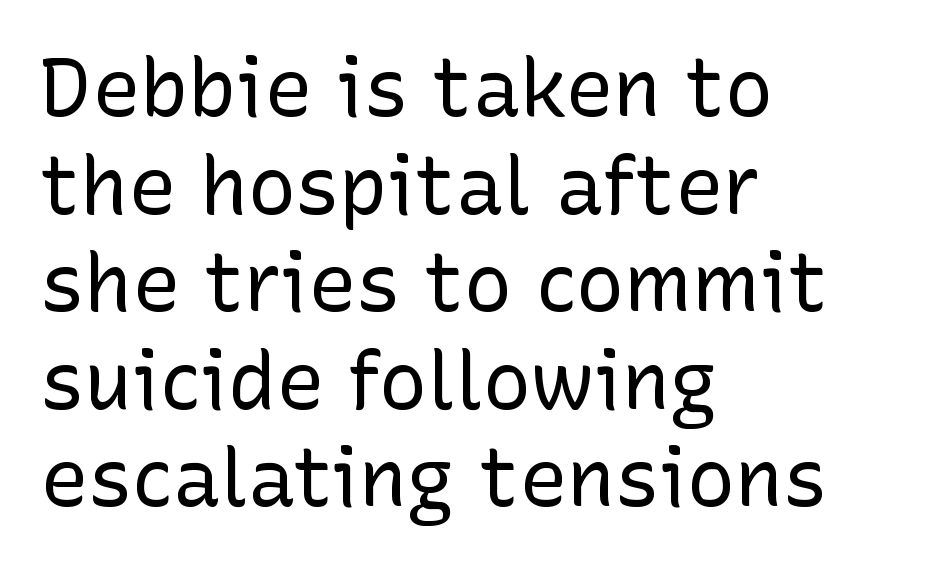
The image shows 80 px regular-weight sans-serif type, upright; set left-aligned, line spacing 1.22x, normal letter spacing, not underlined; low stroke contrast and a medium x-height.
